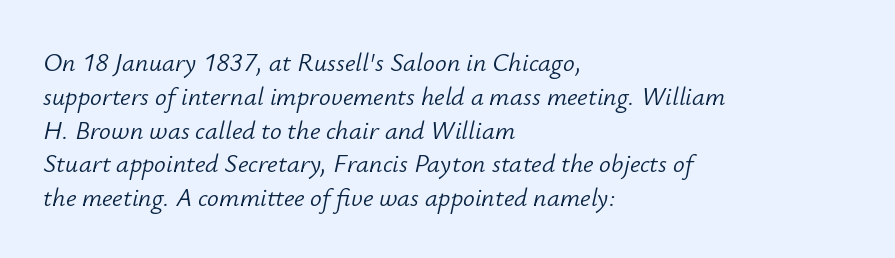
The image shows 26 px text type, italic (leaning right); set left-aligned, normal line spacing (1.3x), normal letter spacing, not underlined.
